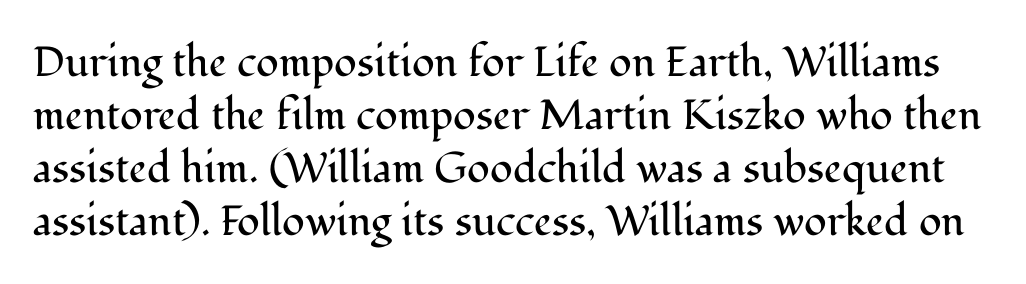
{"serif": "yes", "italic": "no", "bold": "no", "weight": "regular", "width": "normal", "stroke_contrast": "medium", "x_height": "medium", "monospaced": "no", "underline": "no", "line_spacing": "normal", "line_spacing_ratio": 1.26, "letter_spacing": "normal", "letter_spacing_em": 0.0, "glyph_px": 42}
